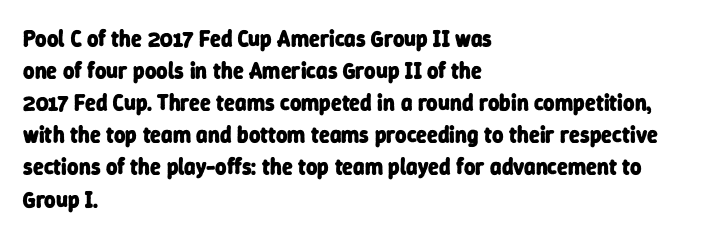
{"bold": "yes", "underline": "no", "align": "left", "line_spacing": "normal", "line_spacing_ratio": 1.46, "letter_spacing": "normal", "letter_spacing_em": 0.0, "glyph_px": 22}
